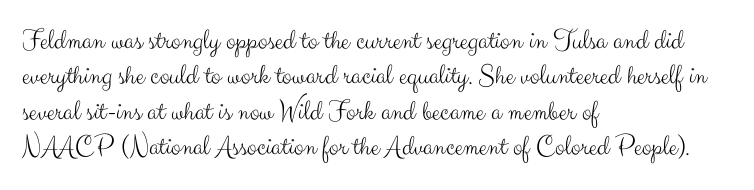
The image shows 29 px light sans-serif type; set left-aligned, line spacing 1.22x, normal letter spacing, not underlined; medium stroke contrast and a small x-height.
